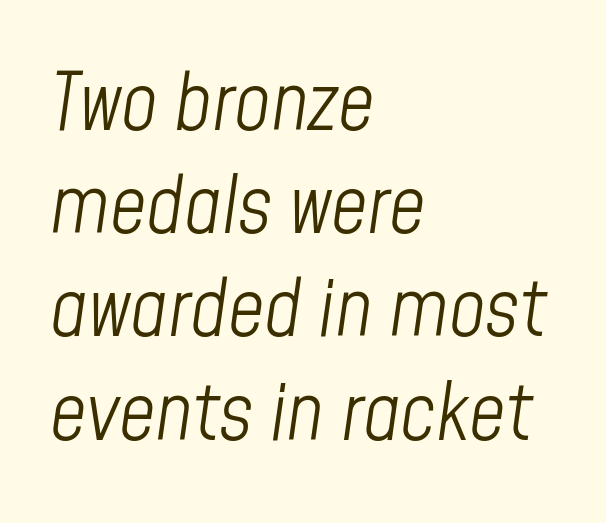
Q: Is the text bold? A: No.
Q: Is the text italic (slanted)? A: Yes, it leans right by about 8 degrees.
Q: Is the text underlined? A: No.
Q: How is the paragraph aligned? A: Left-aligned.
Q: Is the spacing between letters normal or unusually wide? A: Normal.
Q: Is the spacing between lines tight, normal or loose? A: Normal.
Q: Width (condensed, normal, or wide)? A: Condensed.
Q: Stroke contrast? A: Low.
Q: x-height? A: Medium.
Q: Monospaced? A: No.
